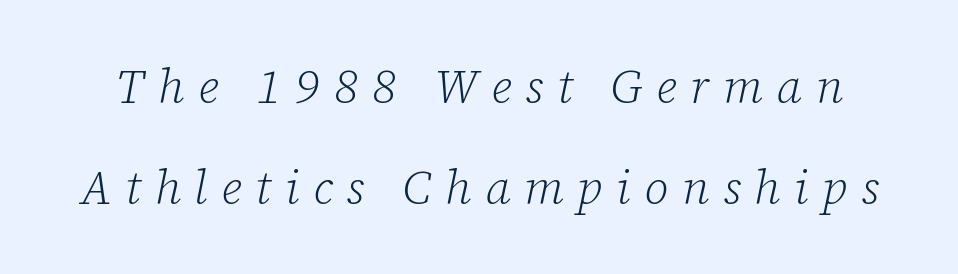
The image shows 47 px light serif type, italic (leaning right); set loose line spacing (2.14x), unusually wide letter spacing (+0.29 em), not underlined; low stroke contrast and a medium x-height.
